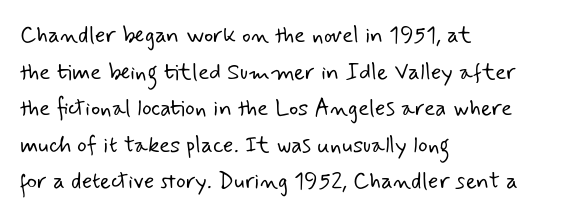
These lines sit exactly where default settings would place them. Teacher's note: observe the even left margin — that is flush-left alignment. Unmarked baselines from the first word to the last. The horizontal fit of the characters is conventional and even. Summary of weight: not heavy and not bold.
